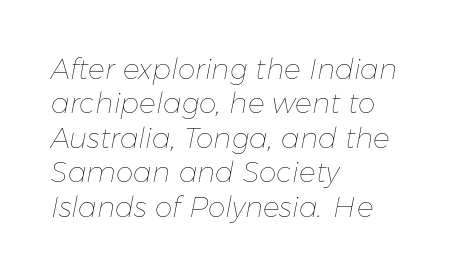
The baseline area is clear. Weight: regular or lighter. Students, note that the glyphs here touch the page at normal intervals. One-word summary of the alignment: left.
